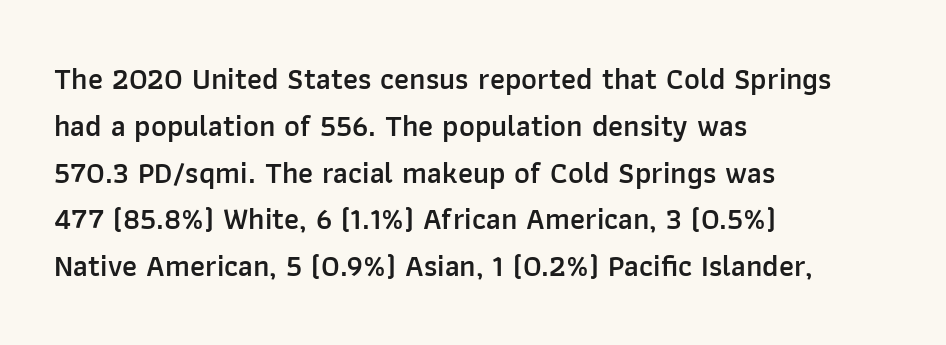
Q: Is the text bold? A: Semi-bold.
Q: Is the text italic (slanted)? A: No, it is upright.
Q: Is the typeface a serif or a sans-serif typeface? A: Sans-serif.
Q: Is the text underlined? A: No.
Q: How is the paragraph aligned? A: Left-aligned.
Q: Is the spacing between letters normal or unusually wide? A: Normal.
Q: Is the spacing between lines tight, normal or loose? A: Normal.
Q: Width (condensed, normal, or wide)? A: Normal.
Q: Stroke contrast? A: Low.
Q: x-height? A: Medium.
Q: Monospaced? A: No.
